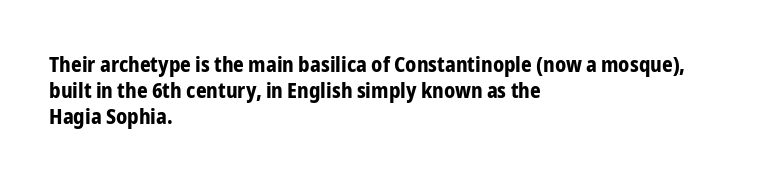
Q: Is the text bold? A: Yes.
Q: Is the text italic (slanted)? A: No, it is upright.
Q: Is the text underlined? A: No.
Q: How is the paragraph aligned? A: Left-aligned.
Q: Is the spacing between letters normal or unusually wide? A: Normal.
